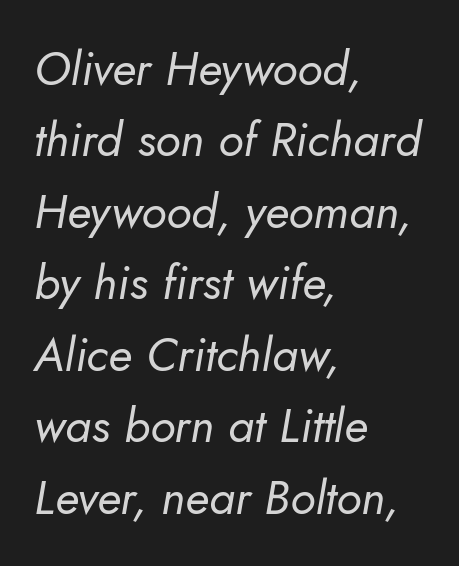
Q: Is the text bold? A: No.
Q: Is the text italic (slanted)? A: Yes, it leans right by about 5 degrees.
Q: Is the text underlined? A: No.
Q: How is the paragraph aligned? A: Left-aligned.
Q: Is the spacing between letters normal or unusually wide? A: Normal.
Q: Is the spacing between lines tight, normal or loose? A: Normal.
Q: Width (condensed, normal, or wide)? A: Normal.
Q: Stroke contrast? A: Low.
Q: x-height? A: Small.
Q: Monospaced? A: No.
